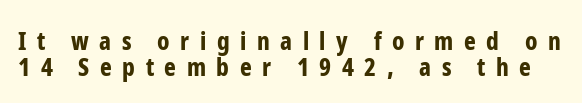
{"italic": "no", "bold": "yes", "underline": "no", "line_spacing": "tight", "line_spacing_ratio": 1.03, "letter_spacing": "wide", "letter_spacing_em": 0.42, "glyph_px": 25}
